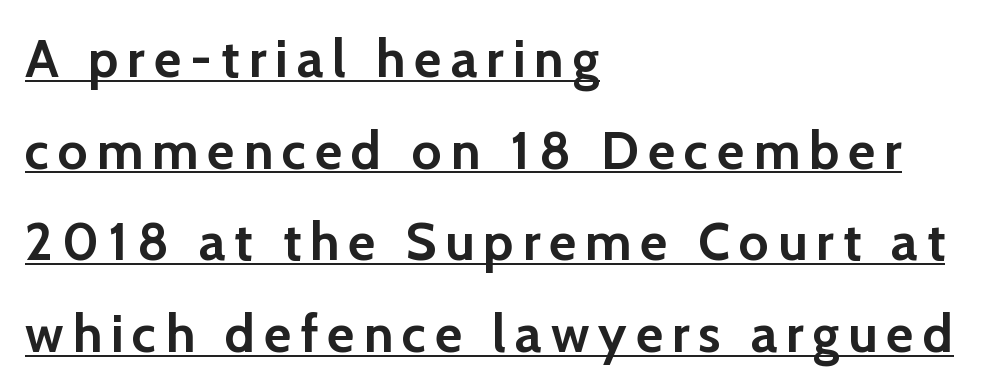
This sample is left-justified, so line endings fall wherever the words run out. Heft: maximum for text — a bold. Style check: upright. Nothing sits at the stroke ends, so this counts as sans-serif.
